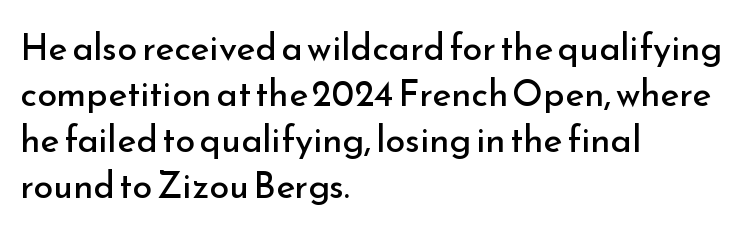
The image shows 36 px regular-weight sans-serif type, upright; set left-aligned, normal line spacing (1.28x), normal letter spacing, not underlined; low stroke contrast and a small x-height.
